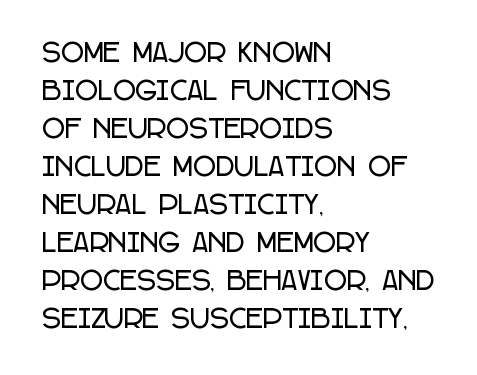
Plain, unruled lines of type. Each word holds together tightly as a unit, with standard inter-letter gaps. Every row of glyphs begins at an identical x-position on the left. Leading matches the norm, producing a regular column.
